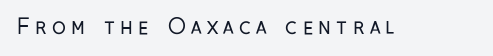
Descenders are the only things crossing below the line. The rendering inserts visible extra space after every character. Does the lettering tilt? It doesn't — this is upright. A quiet, ordinary-to-light weight characterises the typeface.
